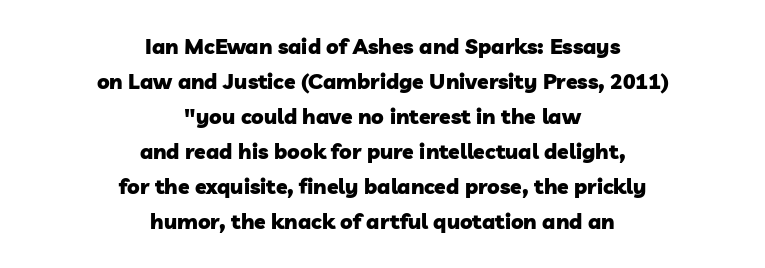
Q: Is the text bold? A: Yes.
Q: Is the text underlined? A: No.
Q: How is the paragraph aligned? A: Centered.
Q: Is the spacing between letters normal or unusually wide? A: Normal.
Q: Is the spacing between lines tight, normal or loose? A: Normal.
